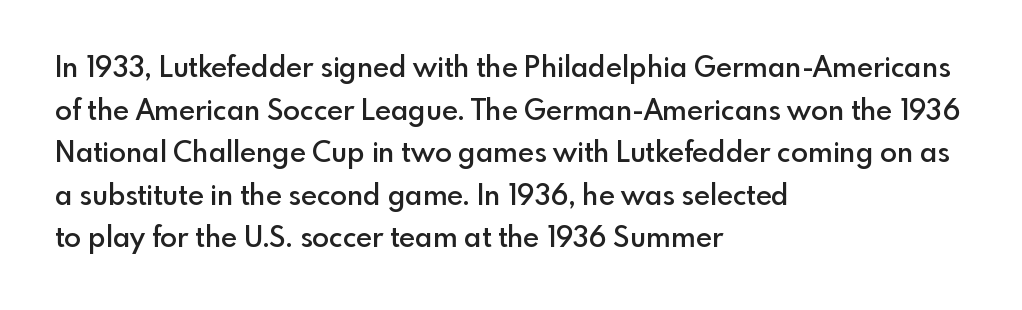
Q: Is the text bold? A: Semi-bold.
Q: Is the text italic (slanted)? A: No, it is upright.
Q: Is the typeface a serif or a sans-serif typeface? A: Sans-serif.
Q: Is the text underlined? A: No.
Q: How is the paragraph aligned? A: Left-aligned.
Q: Is the spacing between letters normal or unusually wide? A: Normal.
Q: Is the spacing between lines tight, normal or loose? A: Normal.
Q: Width (condensed, normal, or wide)? A: Normal.
Q: x-height? A: Small.
Q: Monospaced? A: No.
